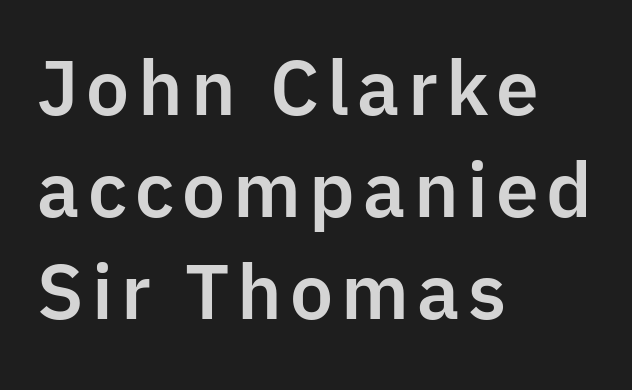
Q: Is the text italic (slanted)? A: No, it is upright.
Q: Is the typeface a serif or a sans-serif typeface? A: Sans-serif.
Q: Is the text underlined? A: No.
Q: How is the paragraph aligned? A: Left-aligned.
Q: Is the spacing between lines tight, normal or loose? A: Normal.
Q: Width (condensed, normal, or wide)? A: Normal.
Q: Stroke contrast? A: Low.
Q: x-height? A: Medium.
Q: Monospaced? A: No.
